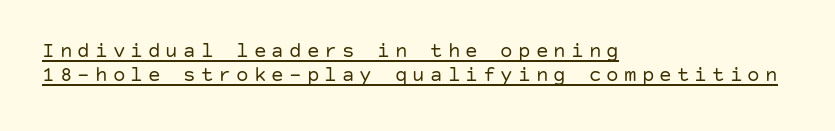
{"italic": "no", "bold": "no", "underline": "yes", "align": "left", "line_spacing": "tight", "line_spacing_ratio": 1.15, "letter_spacing": "wide", "letter_spacing_em": 0.24, "glyph_px": 21}
